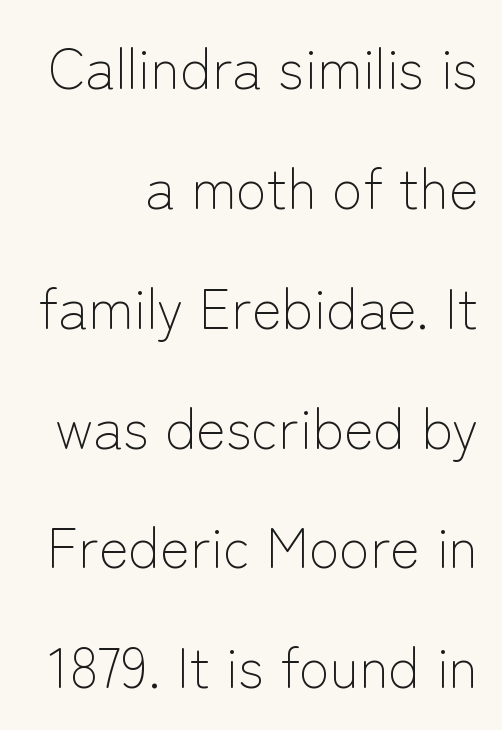
Q: Is the text bold? A: No.
Q: Is the text italic (slanted)? A: No, it is upright.
Q: Is the typeface a serif or a sans-serif typeface? A: Sans-serif.
Q: Is the text underlined? A: No.
Q: How is the paragraph aligned? A: Right-aligned.
Q: Is the spacing between letters normal or unusually wide? A: Normal.
Q: Is the spacing between lines tight, normal or loose? A: Loose.
Q: Width (condensed, normal, or wide)? A: Normal.
Q: Stroke contrast? A: Low.
Q: x-height? A: Medium.
Q: Monospaced? A: No.
